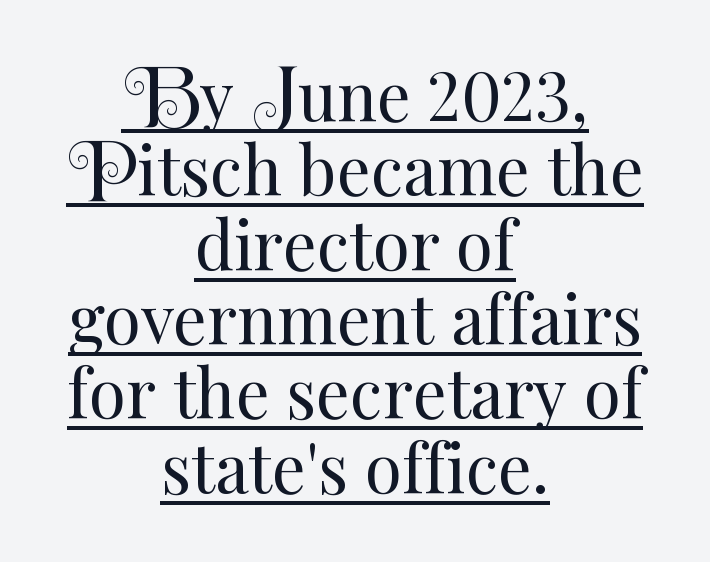
The image shows 67 px regular-weight type, upright; set centered, tight line spacing (1.11x), normal letter spacing, underlined; medium stroke contrast and a small x-height.
